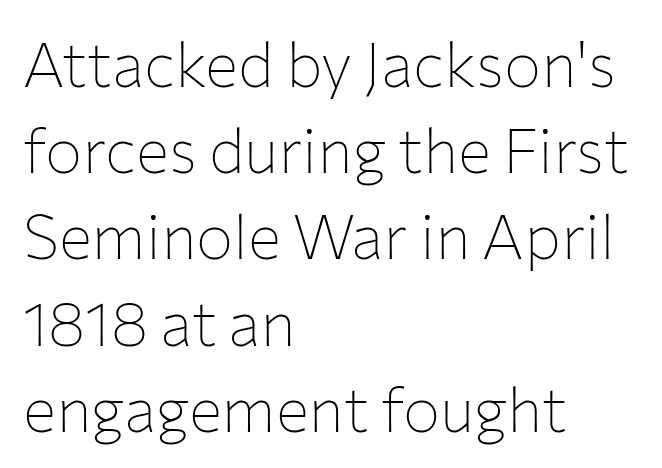
The strip under each line holds only bare page. Is this a heavy cut? Hardly; it is regular or lighter. The passage is arranged the way most books set body copy — flush left. I'd call this a sans setting — the letters go barefoot.
